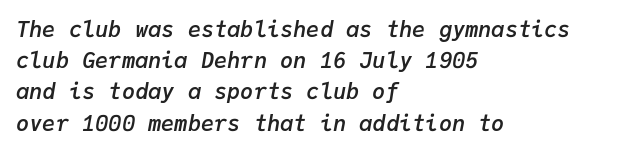
Q: Is the text bold? A: Semi-bold.
Q: Is the text italic (slanted)? A: Yes, it leans right by about 9 degrees.
Q: Is the text underlined? A: No.
Q: How is the paragraph aligned? A: Left-aligned.
Q: Is the spacing between letters normal or unusually wide? A: Normal.
Q: Is the spacing between lines tight, normal or loose? A: Normal.
